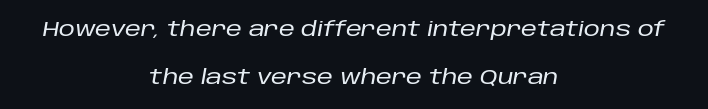
{"italic": "yes", "lean": "right", "slant_degrees": 10, "underline": "no", "align": "center", "line_spacing": "loose", "line_spacing_ratio": 2.38, "letter_spacing": "normal", "letter_spacing_em": 0.0, "glyph_px": 20}
